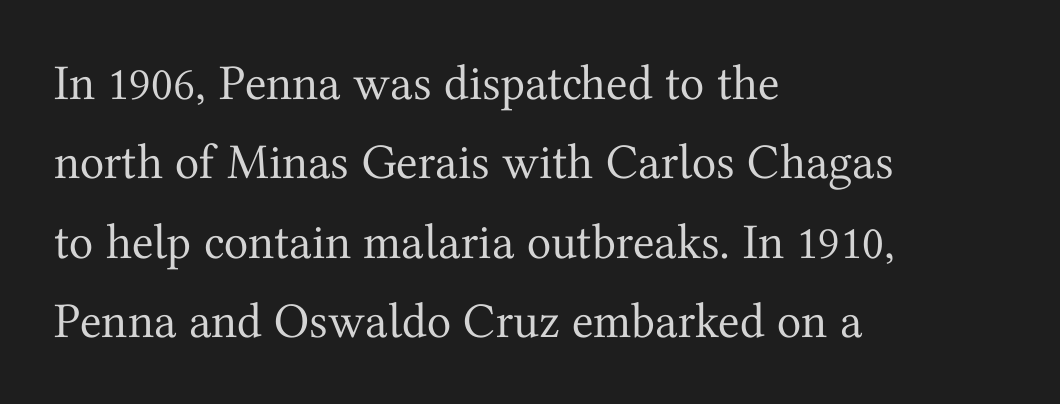
The image shows 50 px regular-weight serif type, upright; set left-aligned, normal line spacing (1.59x), normal letter spacing, not underlined; medium stroke contrast and a medium x-height.
